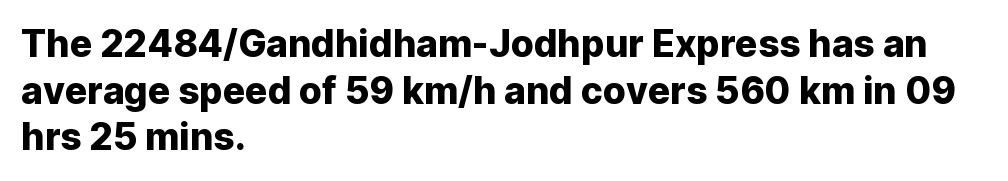
{"serif": "no", "italic": "no", "width": "normal", "stroke_contrast": "low", "x_height": "medium", "monospaced": "no", "underline": "no", "align": "left", "line_spacing": "normal", "line_spacing_ratio": 1.26, "letter_spacing": "normal", "letter_spacing_em": 0.0, "glyph_px": 37}
